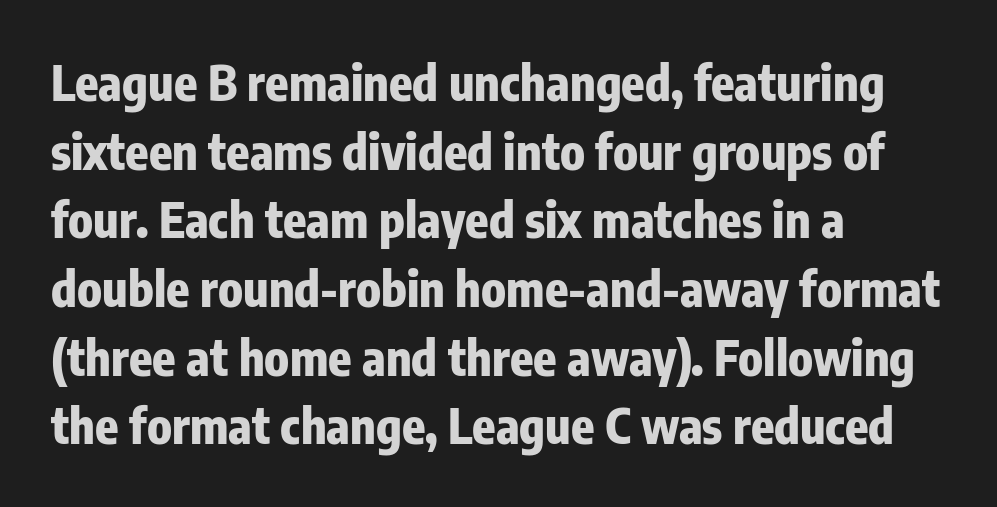
The image shows 48 px heavy, condensed sans-serif type, upright; set left-aligned, normal line spacing (1.43x), normal letter spacing, not underlined; low stroke contrast and a medium x-height.
